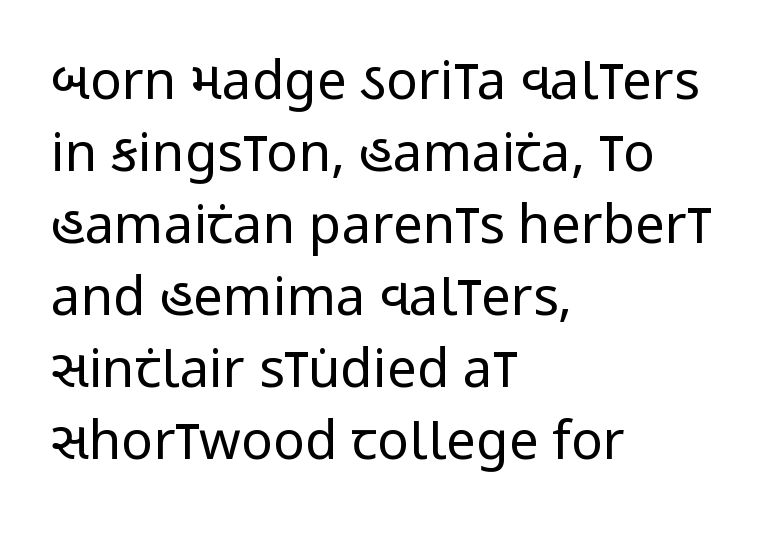
A quiet, ordinary-to-light weight characterises the typeface. Here the designer chose a conventional face with non-uniform glyph widths. Is there any slant? The stems are plumb. Which margin do the lines hug? The left one — the right edge is uneven. Tracking here is standard; glyphs follow each other at the usual distance.
